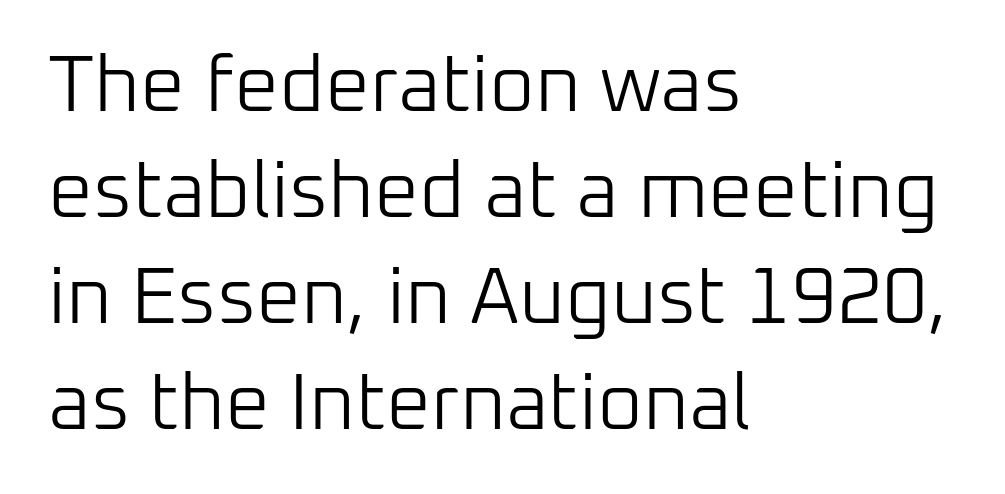
{"serif": "no", "italic": "no", "bold": "no", "weight": "light", "width": "normal", "stroke_contrast": "low", "x_height": "medium", "monospaced": "no", "underline": "no", "align": "left", "line_spacing": "normal", "line_spacing_ratio": 1.34, "letter_spacing": "normal", "letter_spacing_em": 0.0, "glyph_px": 79}
